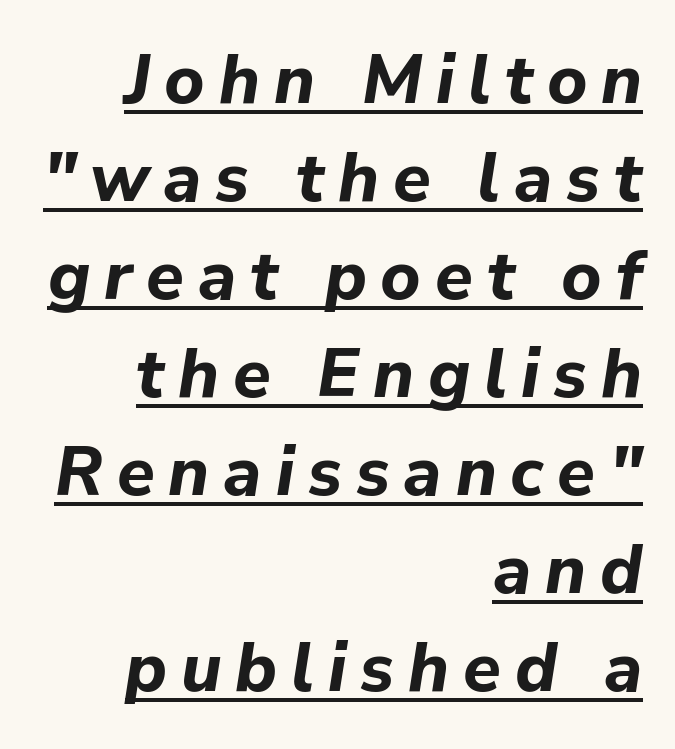
Honestly, the letter spacing is so wide it's the main thing you notice. Plenty of ink on the page — the face is bold. The designer left line spacing at the default. These lines are set flush right with a ragged left edge. The sample's only ornament is a line tracing under the words.
